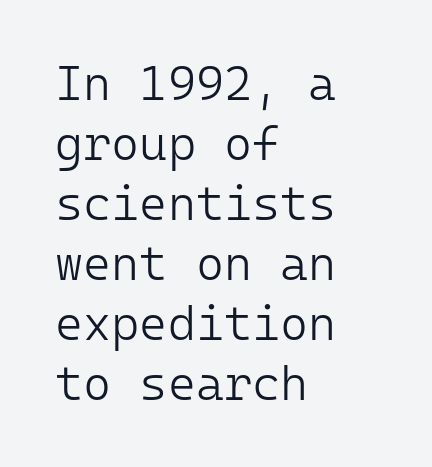
{"serif": "no", "italic": "no", "bold": "no", "weight": "light", "width": "normal", "stroke_contrast": "low", "x_height": "medium", "monospaced": "yes", "underline": "no", "align": "left", "line_spacing": "normal", "line_spacing_ratio": 1.25, "letter_spacing": "normal", "letter_spacing_em": 0.0, "glyph_px": 48}
